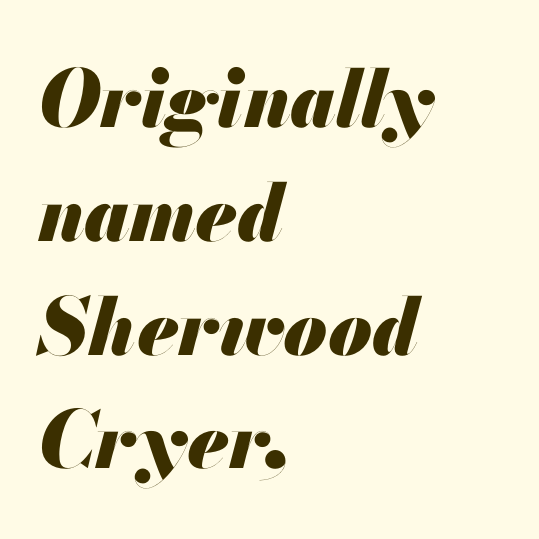
Is this a fixed-width face? No — the glyphs have proportional, varying widths. Line spacing here is normal. The letters are slanted; this is an italic face. Descenders hang freely into open space. Plenty of ink on the page — the face is bold. Short and long lines alike share a common starting point at left.
